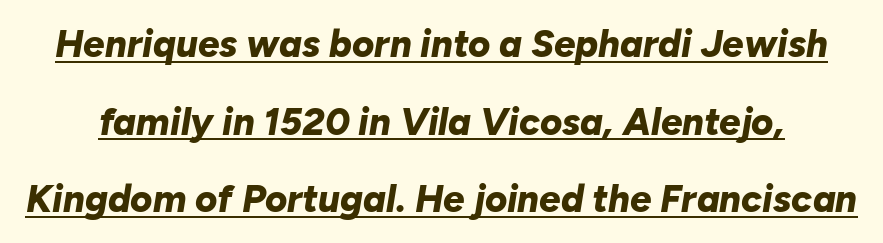
The image shows 38 px bold type, italic (leaning right); set loose line spacing (2.04x), normal letter spacing, underlined; low stroke contrast and a medium x-height.
